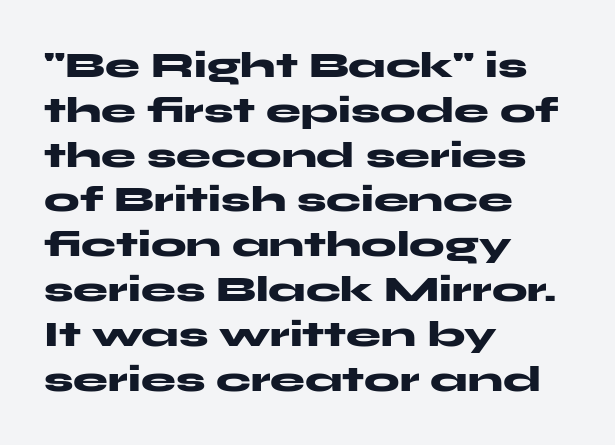
{"serif": "no", "italic": "no", "bold": "yes", "weight": "heavy", "width": "wide", "stroke_contrast": "medium", "x_height": "medium", "monospaced": "no", "underline": "no", "align": "left", "line_spacing": "normal", "line_spacing_ratio": 1.28, "letter_spacing": "normal", "letter_spacing_em": 0.0, "glyph_px": 35}
